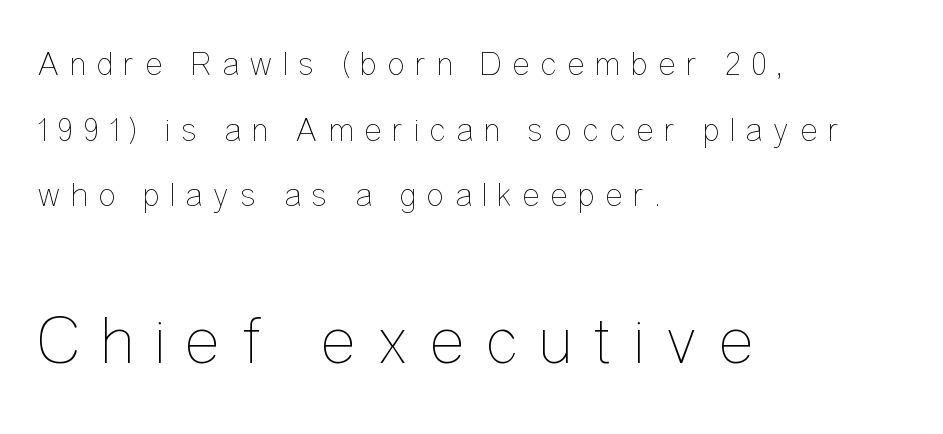
Q: Is the text bold? A: No.
Q: Is the text italic (slanted)? A: No, it is upright.
Q: Is the text underlined? A: No.
Q: How is the paragraph aligned? A: Left-aligned.
Q: Is the spacing between letters normal or unusually wide? A: Unusually wide.
Q: Is the spacing between lines tight, normal or loose? A: Loose.
Q: Which block of text is set in a larger size, the first (top) or the second (bottom)? A: The second (bottom) one.
Q: Width (condensed, normal, or wide)? A: Condensed.
Q: Stroke contrast? A: Low.
Q: x-height? A: Medium.
Q: Monospaced? A: No.
